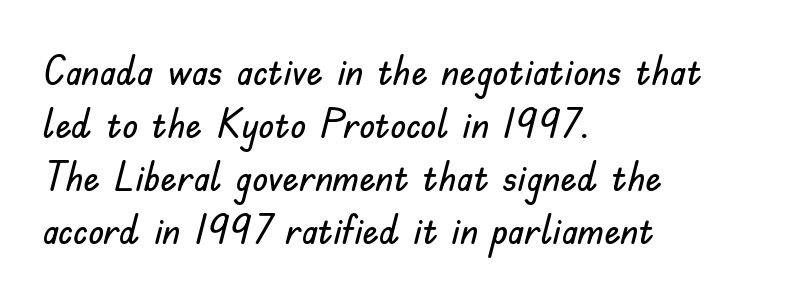
Q: Is the text italic (slanted)? A: Yes.
Q: Is the typeface a serif or a sans-serif typeface? A: Sans-serif.
Q: Is the text underlined? A: No.
Q: How is the paragraph aligned? A: Left-aligned.
Q: Is the spacing between letters normal or unusually wide? A: Normal.
Q: Is the spacing between lines tight, normal or loose? A: Normal.
Q: Width (condensed, normal, or wide)? A: Normal.
Q: Stroke contrast? A: Low.
Q: x-height? A: Small.
Q: Monospaced? A: No.
